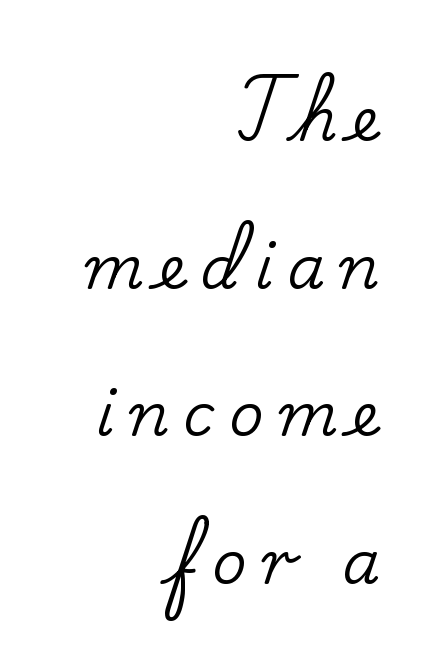
{"serif": "yes", "width": "normal", "stroke_contrast": "low", "x_height": "small", "monospaced": "no", "underline": "no", "align": "right", "line_spacing": "loose", "line_spacing_ratio": 2.46, "letter_spacing": "wide", "letter_spacing_em": 0.24, "glyph_px": 60}
